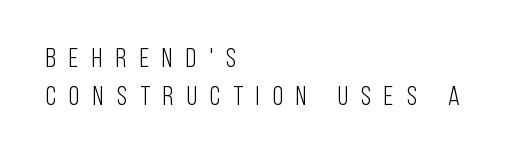
The image shows 27 px text type, upright; set left-aligned, normal line spacing (1.42x), unusually wide letter spacing (+0.49 em), not underlined.
